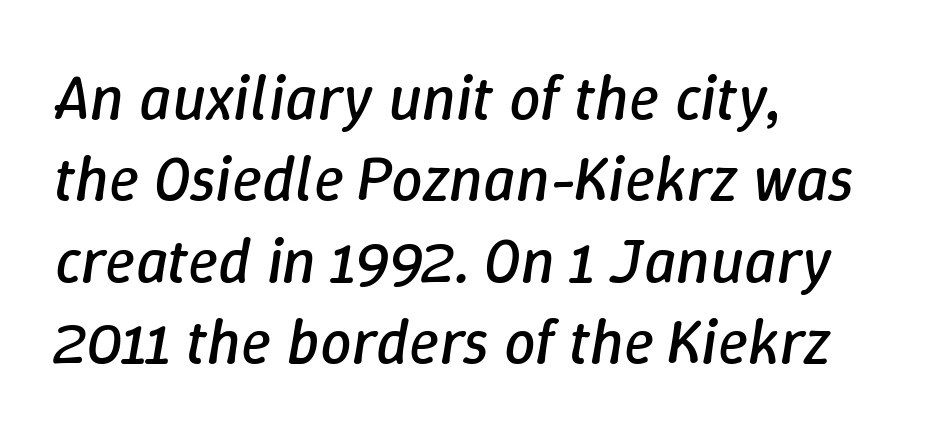
{"italic": "yes", "lean": "right", "slant_degrees": 9, "bold": "no", "weight": "regular", "width": "normal", "stroke_contrast": "low", "x_height": "medium", "monospaced": "no", "underline": "no", "align": "left", "line_spacing": "normal", "line_spacing_ratio": 1.29, "letter_spacing": "normal", "letter_spacing_em": 0.0, "glyph_px": 63}
